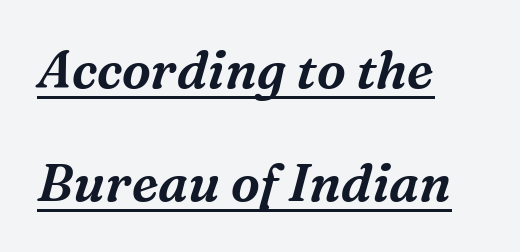
Q: Is the text italic (slanted)? A: Yes, it leans right by about 16 degrees.
Q: Is the typeface a serif or a sans-serif typeface? A: Serif.
Q: Is the text underlined? A: Yes.
Q: How is the paragraph aligned? A: Left-aligned.
Q: Is the spacing between letters normal or unusually wide? A: Normal.
Q: Is the spacing between lines tight, normal or loose? A: Loose.
Q: Width (condensed, normal, or wide)? A: Normal.
Q: Stroke contrast? A: Medium.
Q: x-height? A: Medium.
Q: Monospaced? A: No.
